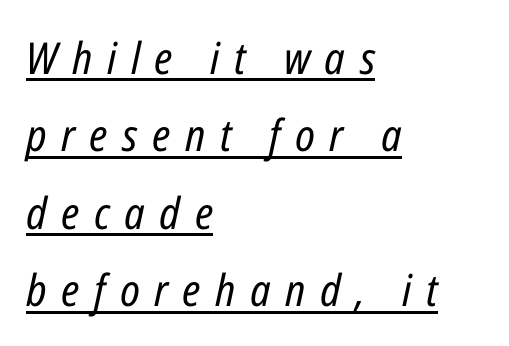
{"italic": "yes", "lean": "right", "slant_degrees": 12, "bold": "no", "weight": "regular", "width": "condensed", "stroke_contrast": "low", "x_height": "medium", "monospaced": "no", "underline": "yes", "align": "left", "line_spacing_ratio": 1.76, "letter_spacing": "wide", "letter_spacing_em": 0.33, "glyph_px": 44}
